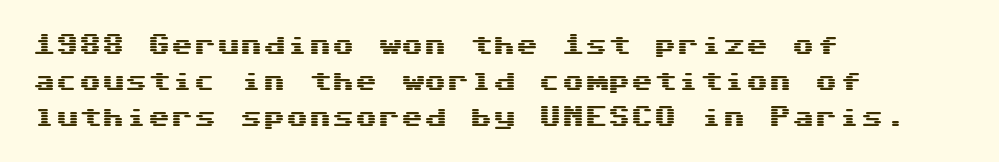
The image shows 23 px text type, upright; set left-aligned, normal line spacing (1.56x), normal letter spacing, not underlined.
